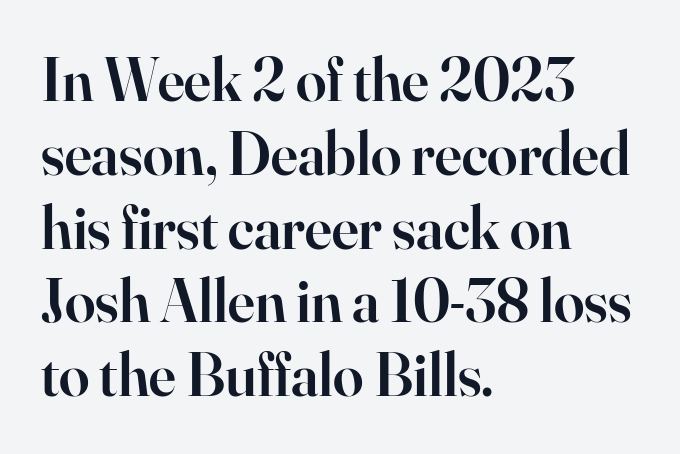
Typographically, this falls in the serif category. The zone under the glyphs is completely vacant. Teacher's note: observe the even left margin — that is flush-left alignment. Upright lettering throughout. Each letter keeps its own natural width here, so spacing adapts to shape. The face used here is rendered with its standard letterfit.
